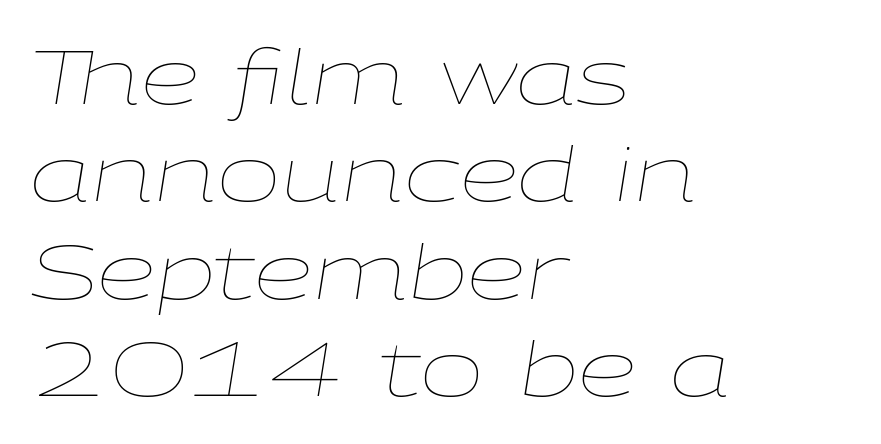
Q: Is the text bold? A: No.
Q: Is the text italic (slanted)? A: Yes, it leans right by about 9 degrees.
Q: Is the text underlined? A: No.
Q: How is the paragraph aligned? A: Left-aligned.
Q: Is the spacing between letters normal or unusually wide? A: Normal.
Q: Is the spacing between lines tight, normal or loose? A: Normal.
Q: Width (condensed, normal, or wide)? A: Wide.
Q: Stroke contrast? A: Low.
Q: x-height? A: Medium.
Q: Monospaced? A: No.
